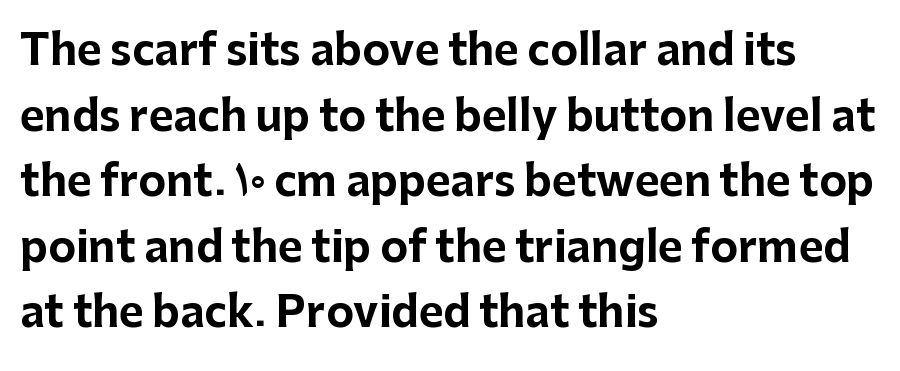
{"serif": "no", "italic": "no", "bold": "yes", "weight": "bold", "width": "normal", "stroke_contrast": "low", "x_height": "medium", "monospaced": "no", "underline": "no", "align": "left", "line_spacing": "normal", "line_spacing_ratio": 1.56, "letter_spacing": "normal", "letter_spacing_em": 0.0, "glyph_px": 42}
